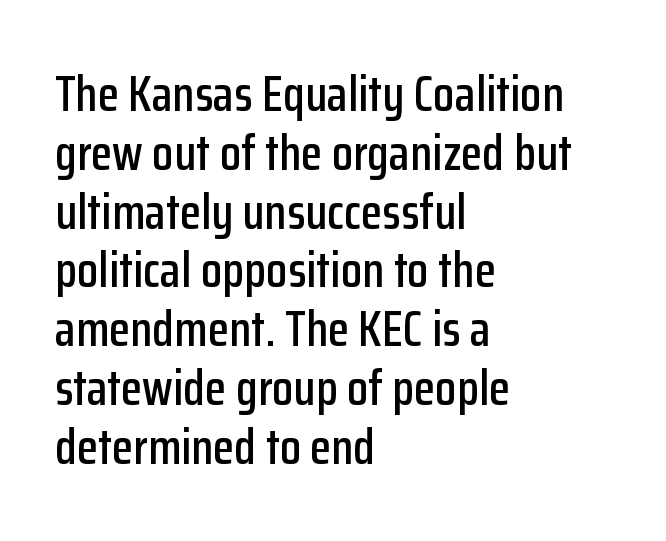
The space directly below the letters is spotless. In terms of letterspacing, this is plain default setting. Where is the straight margin? On the left. This sample uses an upright cut, with every glyph sitting square on the baseline. Typographically, this falls in the sans-serif category. Each letter keeps its own natural width here, so spacing adapts to shape.
